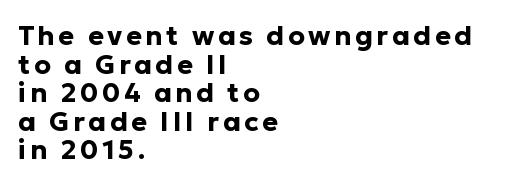
The image shows 27 px bold type, upright; set left-aligned, tight line spacing (1.06x), not underlined.
